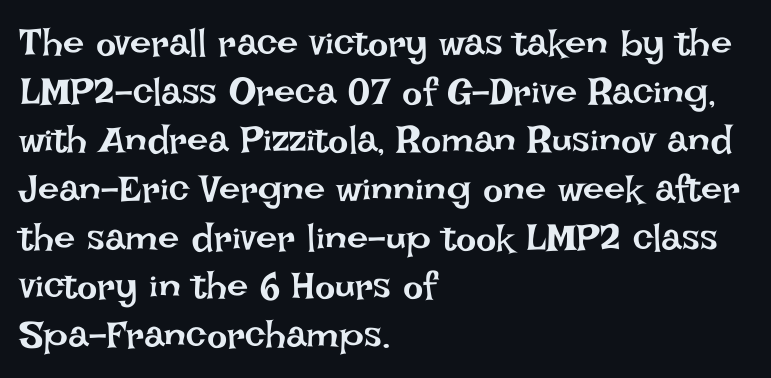
This block has exactly the height ordinary leading produces. Look at the tracking — it's just the regular setting, nothing added. Note the varied advance widths — an 'i' is clearly narrower than an 'm'. The space beneath each line is pristine and unruled.
